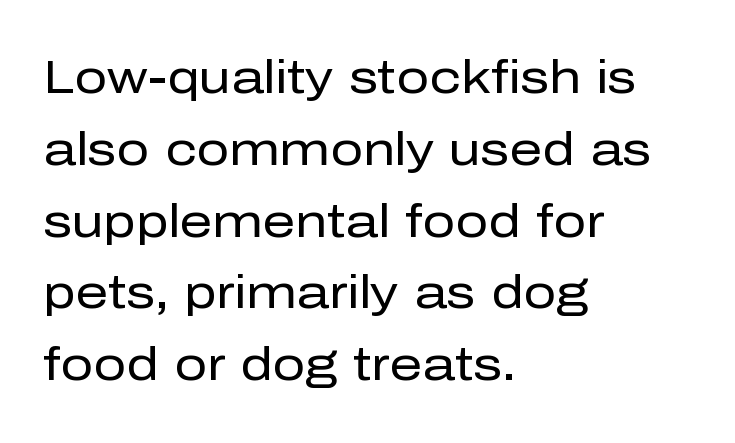
Quick note: interline space is typical. A clean baseline with only descenders dipping below it. Summary of weight: not heavy and not bold. The letters advance in unequal steps, a hallmark of proportional type. The rag falls on the right side of this text block. The passage shown has conventional tracking throughout.
